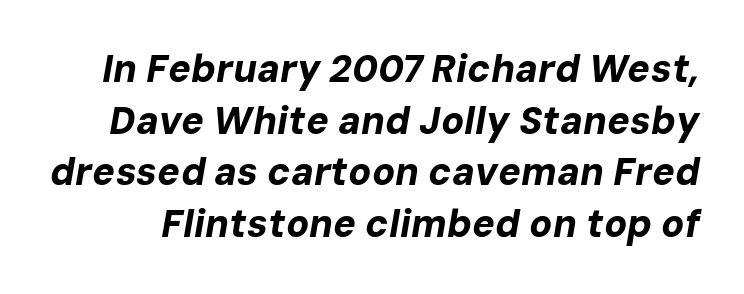
The image shows 38 px bold type, italic (leaning right); set normal line spacing (1.36x), normal letter spacing, not underlined; low stroke contrast and a medium x-height.
